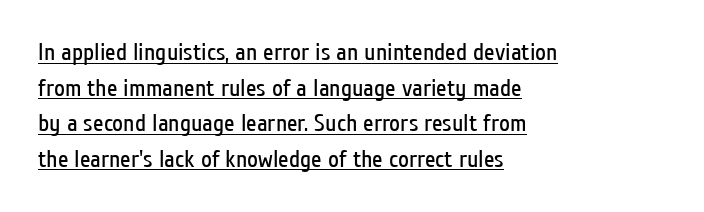
Q: Is the text bold? A: No.
Q: Is the text italic (slanted)? A: No, it is upright.
Q: Is the text underlined? A: Yes.
Q: How is the paragraph aligned? A: Left-aligned.
Q: Is the spacing between letters normal or unusually wide? A: Normal.
Q: Is the spacing between lines tight, normal or loose? A: Normal.
